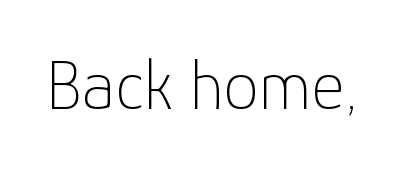
The image shows 71 px thin sans-serif type, upright; set normal letter spacing, not underlined; low stroke contrast and a medium x-height.
